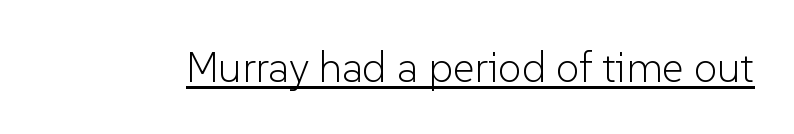
{"serif": "no", "italic": "no", "bold": "no", "weight": "light", "width": "normal", "stroke_contrast": "low", "x_height": "medium", "monospaced": "no", "underline": "yes", "letter_spacing": "normal", "letter_spacing_em": 0.0, "glyph_px": 42}
